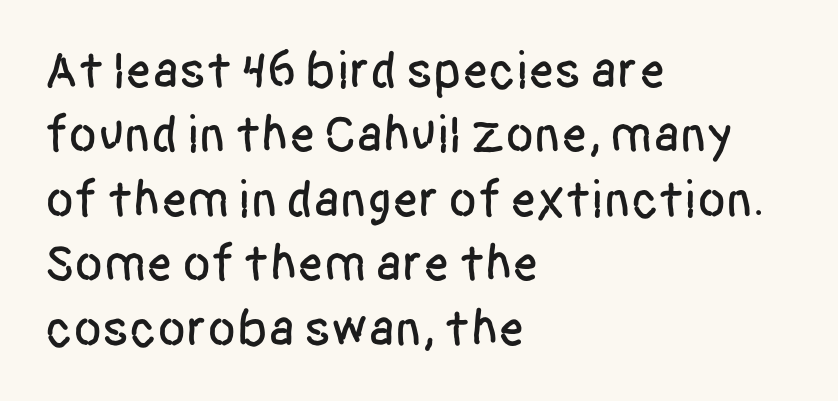
This sample uses plain, unmodified letter spacing. The rendering shows plain stroke endings on the letterforms — a sans-serif design. Decoration check: the copy has no underline. Horizontally, the lines are justified to the leading edge only. Upright lettering throughout.
